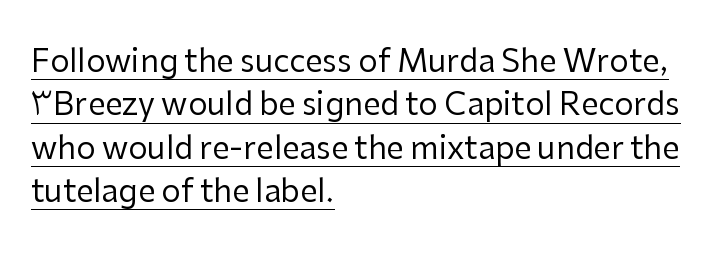
A classic flush-left, rag-right setting is used for this passage. No letter is thick-stroked: the sample isn't bold. This is underlined copy, the kind a proofreader might mark for attention. Horizontal bands of white between lines are of average thickness.
